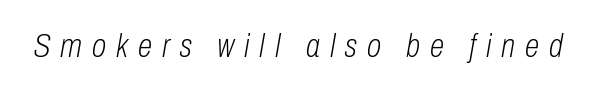
The image shows 33 px light, condensed type, italic (leaning right); set unusually wide letter spacing (+0.3 em), not underlined; low stroke contrast and a medium x-height.
